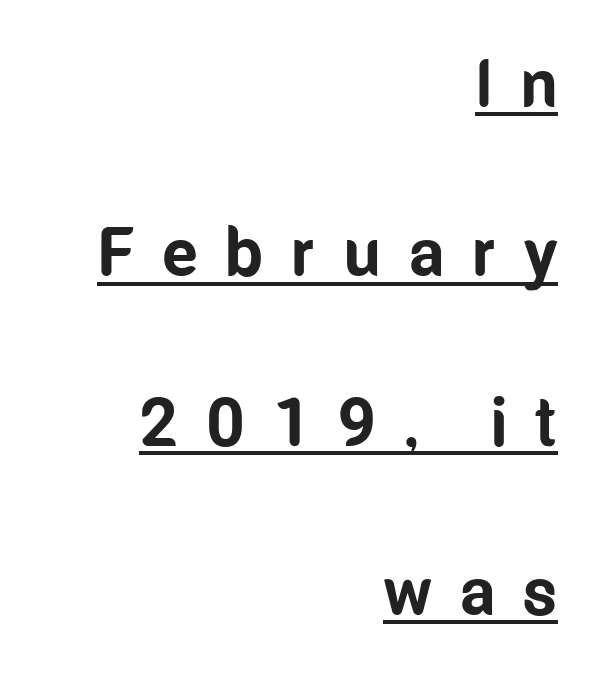
The image shows 68 px bold, condensed sans-serif type, upright; set right-aligned, loose line spacing (2.49x), unusually wide letter spacing (+0.4 em), underlined; low stroke contrast and a medium x-height.
